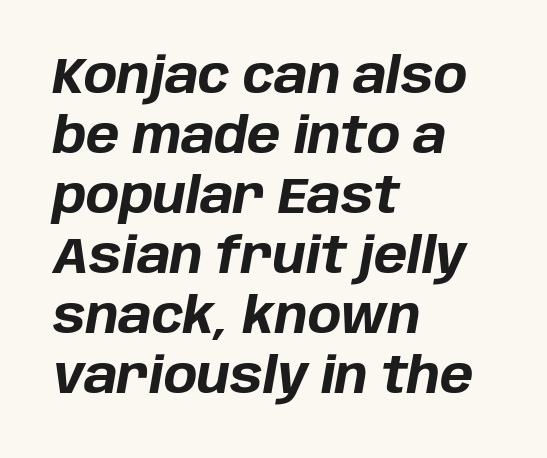
Nobody touched the tracking dial on this one. Posture: slanted. Underline: absent. Note the varied advance widths — an 'i' is clearly narrower than an 'm'. Compared with an ordinary text face, these strokes are far heavier — a full bold. Horizontally, the lines are justified to the leading edge only.
